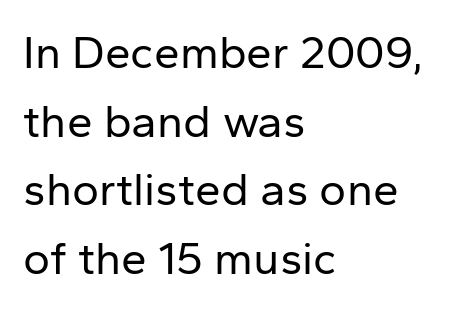
Q: Is the text bold? A: No.
Q: Is the text italic (slanted)? A: No, it is upright.
Q: Is the typeface a serif or a sans-serif typeface? A: Sans-serif.
Q: Is the text underlined? A: No.
Q: How is the paragraph aligned? A: Left-aligned.
Q: Is the spacing between letters normal or unusually wide? A: Normal.
Q: Is the spacing between lines tight, normal or loose? A: Normal.
Q: Width (condensed, normal, or wide)? A: Normal.
Q: Stroke contrast? A: Low.
Q: x-height? A: Medium.
Q: Monospaced? A: No.
